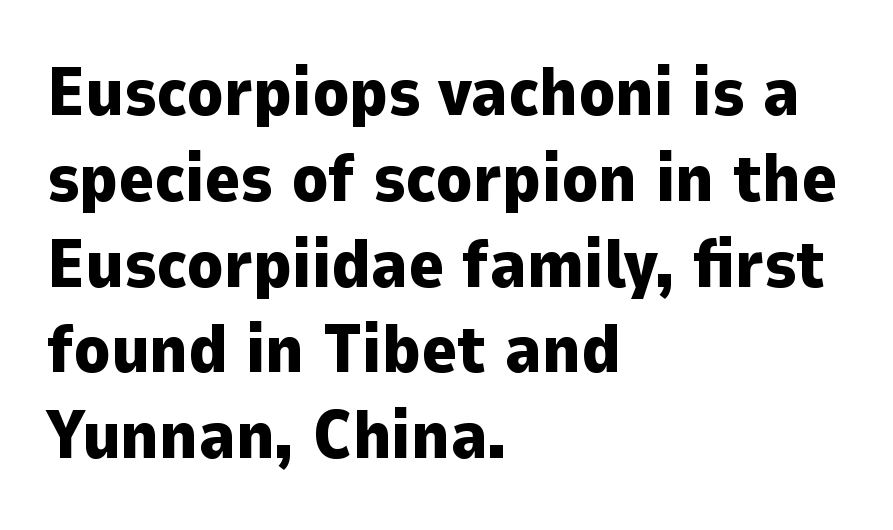
Q: Is the text bold? A: Yes.
Q: Is the text italic (slanted)? A: No, it is upright.
Q: Is the typeface a serif or a sans-serif typeface? A: Sans-serif.
Q: Is the text underlined? A: No.
Q: How is the paragraph aligned? A: Left-aligned.
Q: Is the spacing between letters normal or unusually wide? A: Normal.
Q: Is the spacing between lines tight, normal or loose? A: Normal.
Q: Width (condensed, normal, or wide)? A: Normal.
Q: Stroke contrast? A: Low.
Q: x-height? A: Medium.
Q: Monospaced? A: No.
